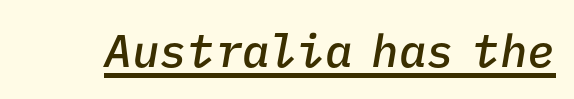
{"italic": "yes", "lean": "right", "slant_degrees": 9, "bold": "semi", "weight": "semibold", "width": "normal", "stroke_contrast": "low", "x_height": "medium", "monospaced": "yes", "underline": "yes", "letter_spacing": "normal", "letter_spacing_em": 0.0, "glyph_px": 46}
